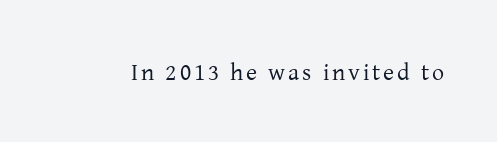
Only glyphs here, with clear space below each row. Posture: upright roman. The font is comparable to plain body text, perhaps lighter.
